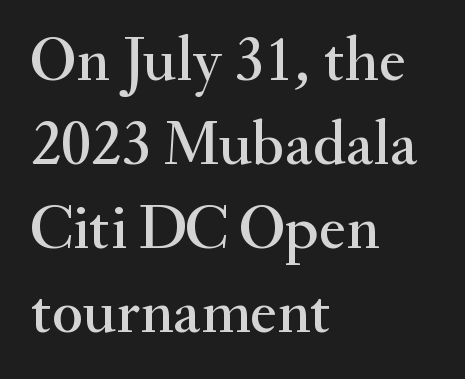
Notice how the stems are strictly vertical — no italics here. In CSS terms this would be text-align: left. Are there feet on the stems? There are — it's a serif. Quick note: underline off. The gaps between neighbouring characters are ordinary and unremarkable.
